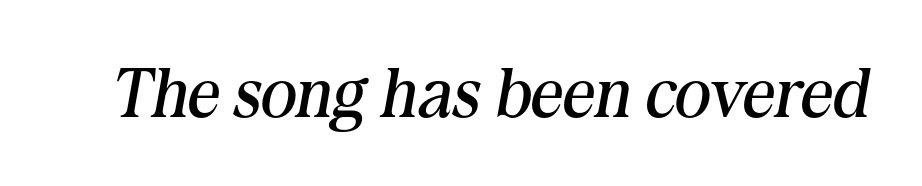
Q: Is the text bold? A: No.
Q: Is the text italic (slanted)? A: Yes, it leans right by about 10 degrees.
Q: Is the typeface a serif or a sans-serif typeface? A: Serif.
Q: Is the text underlined? A: No.
Q: Is the spacing between letters normal or unusually wide? A: Normal.
Q: Width (condensed, normal, or wide)? A: Normal.
Q: Stroke contrast? A: Medium.
Q: x-height? A: Medium.
Q: Monospaced? A: No.
